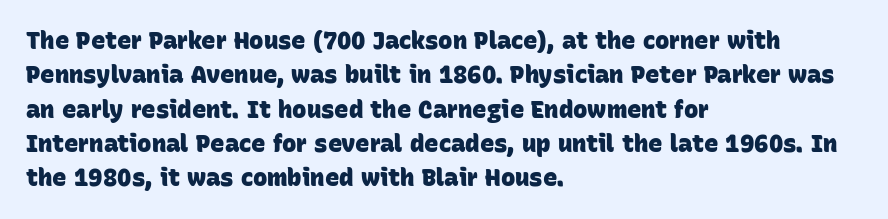
The image shows 24 px bold type; set left-aligned, normal line spacing (1.43x), normal letter spacing, not underlined.
